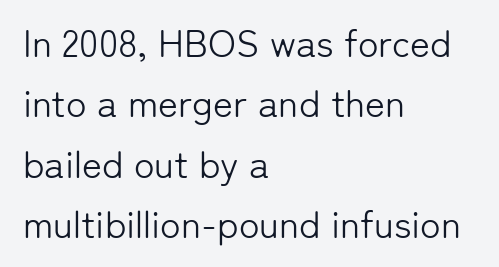
The rendering shows plain stroke endings on the letterforms — a sans-serif design. Horizontal bands of white between lines are of average thickness. This is not heavy type; no bold has been used. In terms of posture, this sample is upright.
